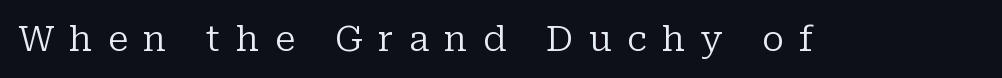
You could only call the tracking loose — the letters float apart. Do the characters align in a grid? No, the font is proportional. Is this a heavy cut? Hardly; it is regular or lighter. These lines are composed in type with serifs. A typesetter would mark this as roman, not italic. Type without underlining.
